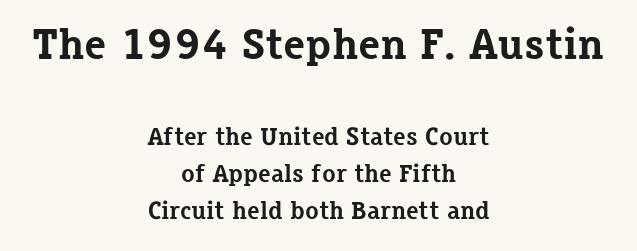
{"serif": "yes", "italic": "no", "bold": "yes", "weight": "bold", "width": "normal", "stroke_contrast": "low", "x_height": "medium", "monospaced": "no", "underline": "no", "align": "center", "line_spacing": "normal", "line_spacing_ratio": 1.48, "letter_spacing": "normal", "letter_spacing_em": 0.0, "larger_block": "first", "size_ratio": 1.76, "glyph_px": 44}
